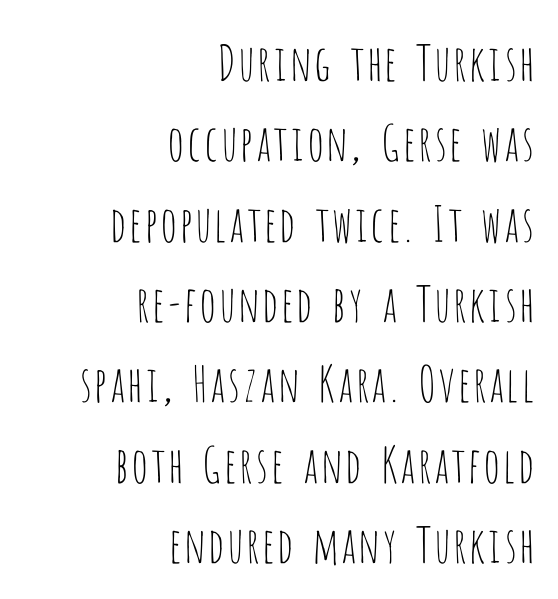
Default kerning and tracking; the words read as compact shapes. Anything drawn beneath the words? Only blank space. Classification — sans serif. You could not count columns in this text — the font is proportionally spaced. These lines were composed using upright roman letters.
